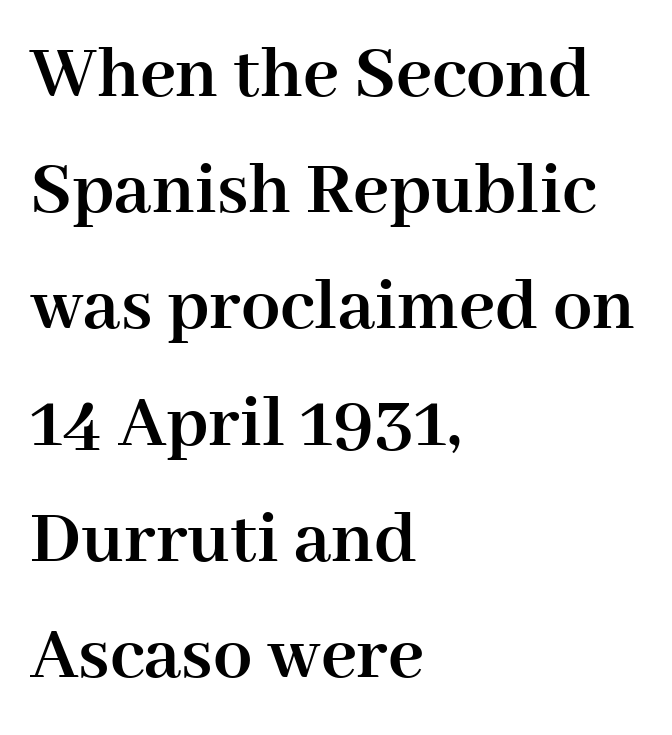
The paragraph shown leans on its left margin. When letters stand straight like this, we call the style roman or upright. There is no visible air inserted between adjacent glyphs. Quick note: interline space is typical. Plenty of ink on the page — the face is bold.
